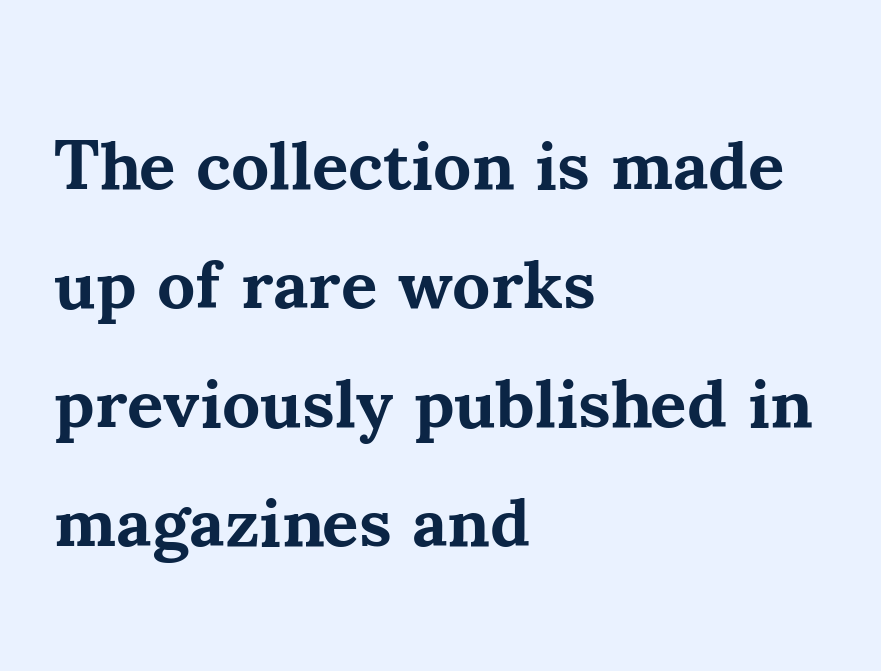
What weight is shown? A full bold with thick strokes. The letters stand upright; this is a roman face. The rendering uses natural spacing where letterforms have individual widths. Students, note that the glyphs here touch the page at normal intervals. Alignment: flush left.
